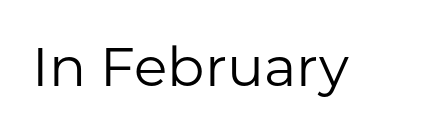
Q: Is the text bold? A: No.
Q: Is the text italic (slanted)? A: No, it is upright.
Q: Is the typeface a serif or a sans-serif typeface? A: Sans-serif.
Q: Is the text underlined? A: No.
Q: Is the spacing between letters normal or unusually wide? A: Normal.
Q: Width (condensed, normal, or wide)? A: Normal.
Q: Stroke contrast? A: Low.
Q: x-height? A: Medium.
Q: Monospaced? A: No.
